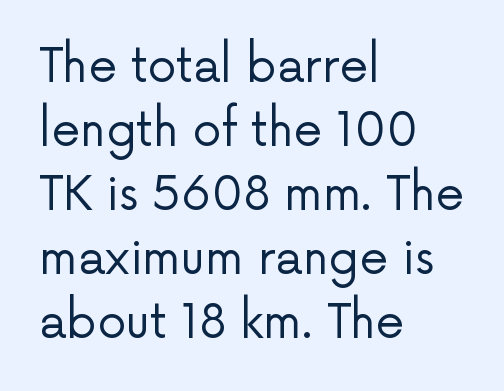
These lines are set flush left with a ragged right edge. No extra tracking has been applied to these lines. Does the type have serifs? No, each stem ends abruptly. Summary of weight: not heavy and not bold.
